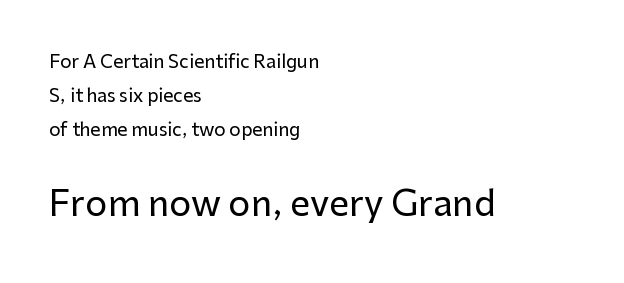
The image shows 35 px sans-serif type, upright; set left-aligned, line spacing 1.88x, normal letter spacing, not underlined; the second (bottom) block is 1.94x larger; low stroke contrast and a medium x-height.
